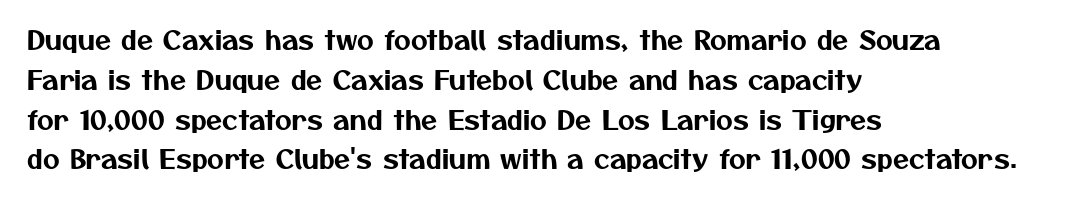
{"underline": "no", "align": "left", "line_spacing": "normal", "line_spacing_ratio": 1.53, "letter_spacing": "normal", "letter_spacing_em": 0.0, "glyph_px": 26}
